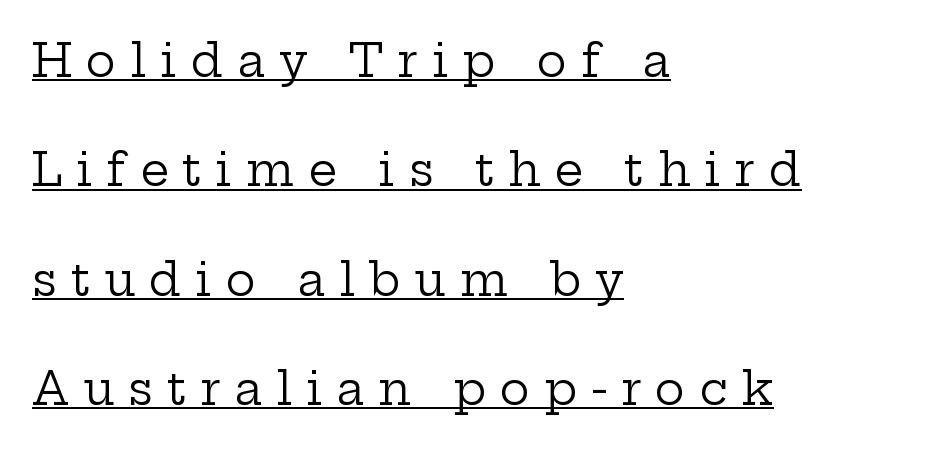
{"serif": "yes", "italic": "no", "bold": "no", "weight": "regular", "width": "wide", "stroke_contrast": "low", "x_height": "medium", "monospaced": "no", "underline": "yes", "align": "left", "line_spacing": "loose", "line_spacing_ratio": 2.43, "letter_spacing": "wide", "letter_spacing_em": 0.31, "glyph_px": 45}
